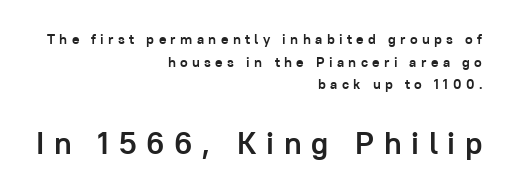
The image shows 31 px semibold sans-serif type, upright; set right-aligned, normal line spacing (1.62x), unusually wide letter spacing (+0.31 em), not underlined; the second (bottom) block is 2.21x larger; low stroke contrast and a medium x-height.
